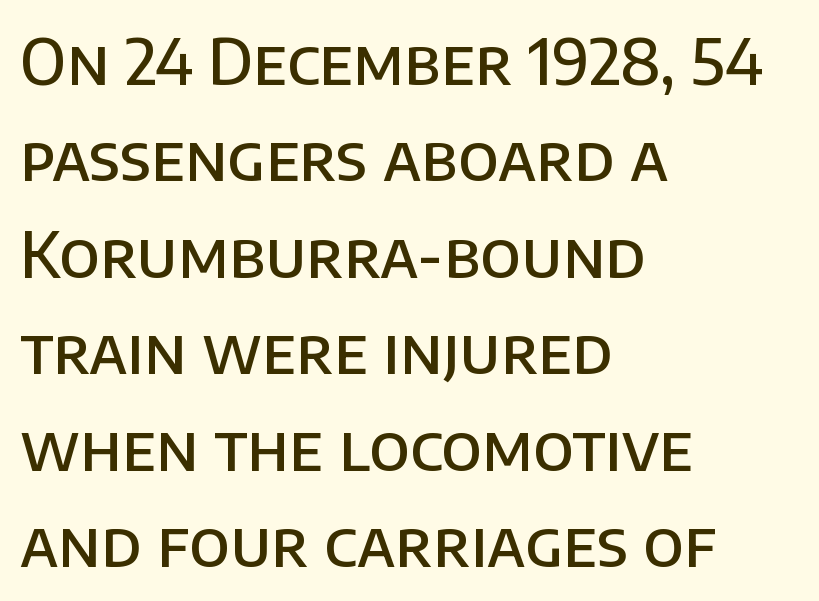
In terms of weight, the rendering is demibold, just under bold. Here the glyphs are tracked normally, forming tight word shapes. Varying glyph widths throughout — classic text-font behaviour. The letters carry no serifs — their stems end cleanly without finishing strokes.
